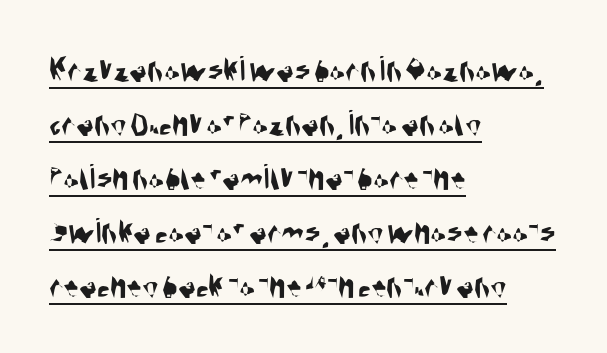
{"serif": "no", "width": "condensed", "stroke_contrast": "medium", "x_height": "large", "monospaced": "no", "underline": "yes", "align": "left", "line_spacing": "normal", "line_spacing_ratio": 1.46, "letter_spacing": "normal", "letter_spacing_em": 0.0, "glyph_px": 37}
